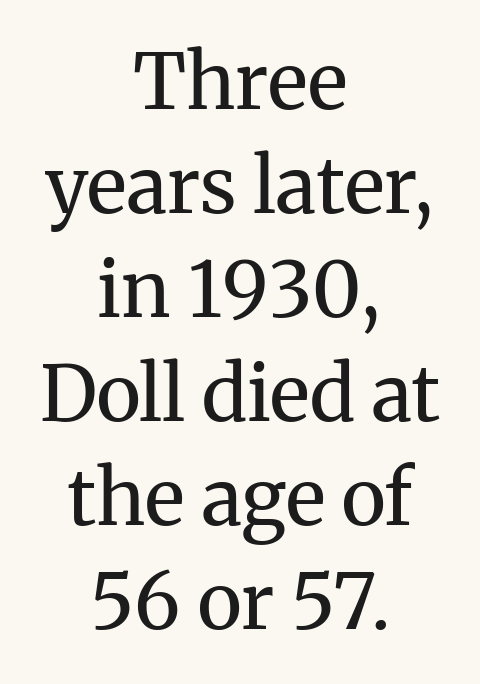
Q: Is the text bold? A: No.
Q: Is the text italic (slanted)? A: No, it is upright.
Q: Is the typeface a serif or a sans-serif typeface? A: Serif.
Q: Is the text underlined? A: No.
Q: How is the paragraph aligned? A: Centered.
Q: Is the spacing between letters normal or unusually wide? A: Normal.
Q: Is the spacing between lines tight, normal or loose? A: Normal.
Q: Width (condensed, normal, or wide)? A: Normal.
Q: Stroke contrast? A: Medium.
Q: x-height? A: Medium.
Q: Monospaced? A: No.
